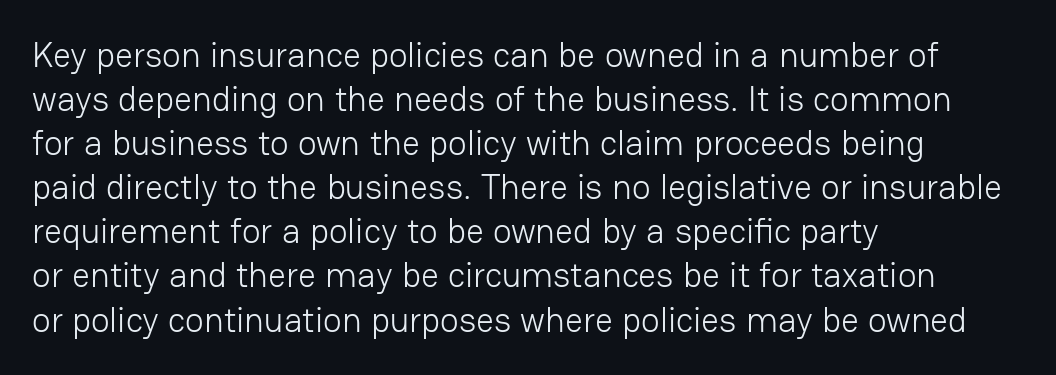
Unmarked baselines from the first word to the last. Is the type heavy? It reads as light-to-regular instead. This sample has the flowing, uneven cadence of proportional lettering. Students, observe: this is what conventionally led text looks like. Each line starts at the same left margin while the right side varies. I'd call this a sans setting — the letters go barefoot.
